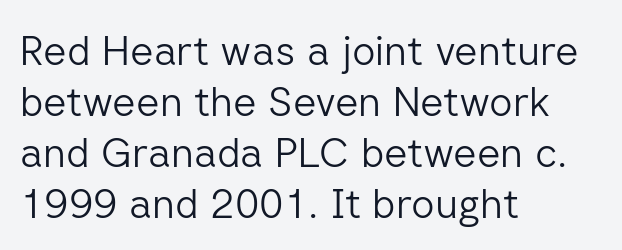
The image shows 41 px light sans-serif type, upright; set left-aligned, line spacing 1.24x, normal letter spacing, not underlined; low stroke contrast and a medium x-height.
